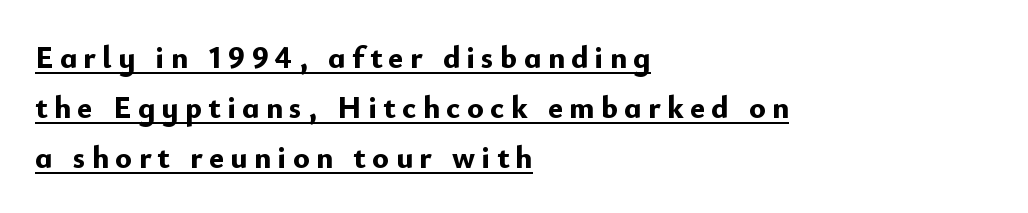
The image shows 31 px bold sans-serif type, upright; set left-aligned, normal line spacing (1.62x), unusually wide letter spacing (+0.21 em), underlined; low stroke contrast and a small x-height.
